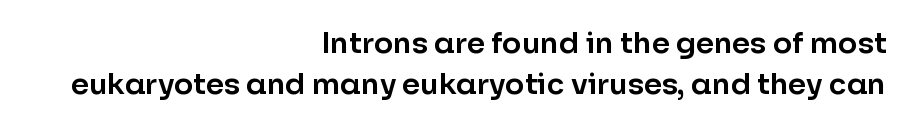
{"serif": "no", "italic": "no", "width": "normal", "stroke_contrast": "low", "x_height": "medium", "monospaced": "no", "underline": "no", "align": "right", "line_spacing": "normal", "line_spacing_ratio": 1.4, "letter_spacing": "normal", "letter_spacing_em": 0.0, "glyph_px": 29}
